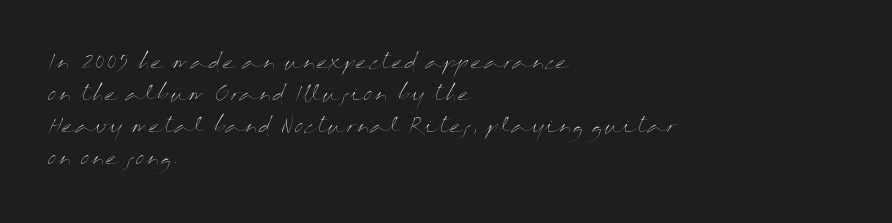
The image shows 21 px text type; set left-aligned, normal line spacing (1.52x), normal letter spacing, not underlined.
